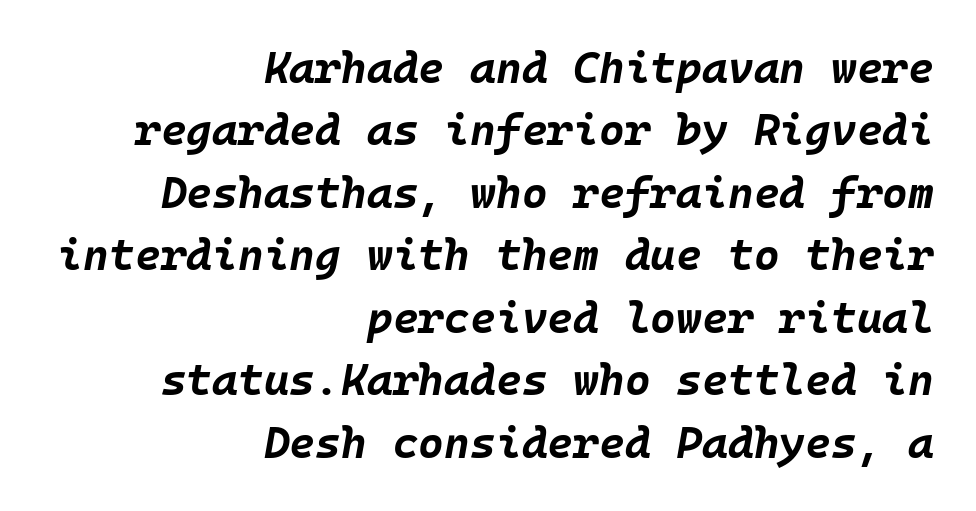
The image shows 44 px bold type, italic (leaning right); set right-aligned, normal line spacing (1.42x), normal letter spacing, not underlined; low stroke contrast and a large x-height.
